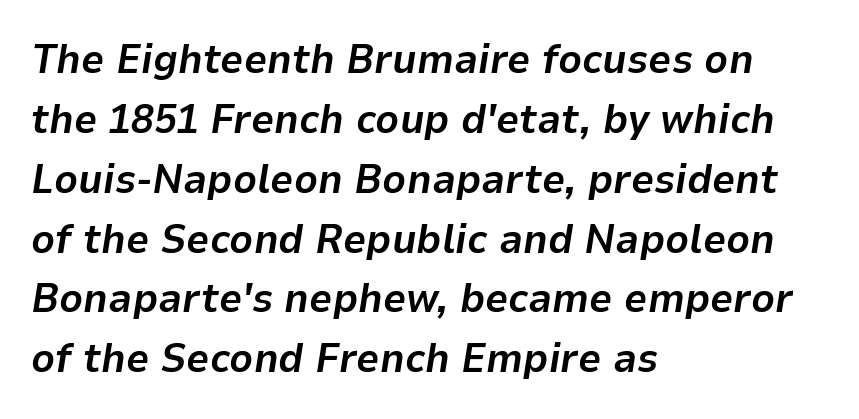
A typesetter would call this zero additional tracking. Each letter keeps its own natural width here, so spacing adapts to shape. What weight is shown? A full bold with thick strokes. Casual observation: everything's shoved over to the left.
